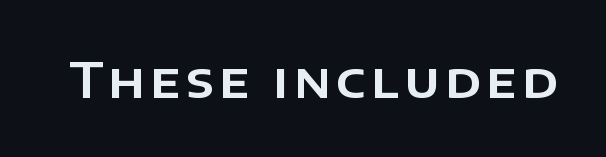
Note the varied advance widths — an 'i' is clearly narrower than an 'm'. Underlining? Definitely not there. Typographically, this falls in the sans-serif category. The type sits square on the baseline with zero lean.
